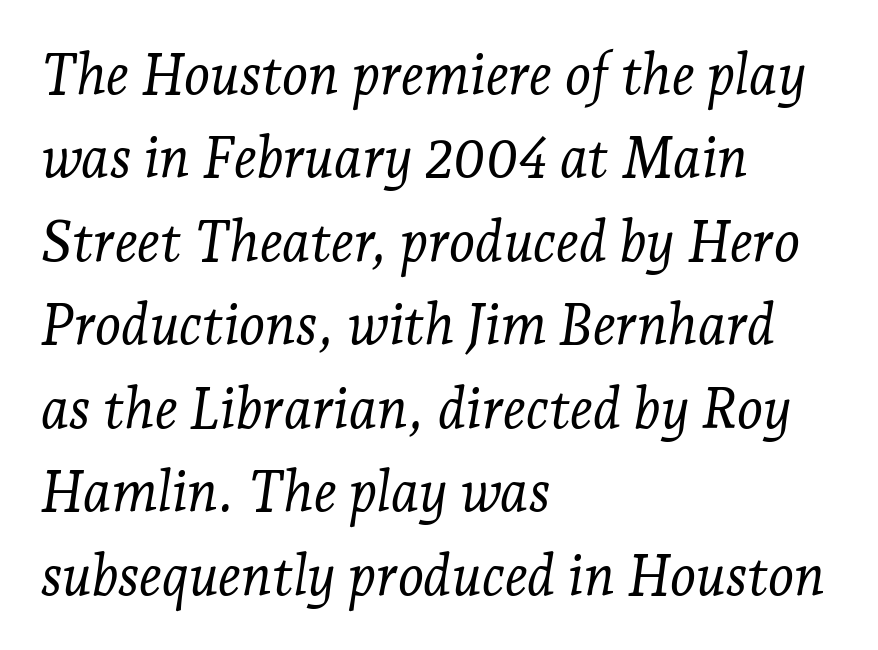
{"serif": "yes", "italic": "yes", "lean": "right", "slant_degrees": 7, "bold": "no", "weight": "light", "width": "normal", "stroke_contrast": "low", "x_height": "medium", "monospaced": "no", "underline": "no", "align": "left", "line_spacing": "normal", "line_spacing_ratio": 1.49, "letter_spacing": "normal", "letter_spacing_em": 0.0, "glyph_px": 56}
